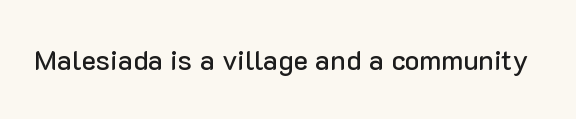
Tracking here is standard; glyphs follow each other at the usual distance. You can tell it's not italic because the verticals are truly vertical. Typographically, this falls in the sans-serif category. The letters advance in unequal steps, a hallmark of proportional type. No word sits above an underline.
